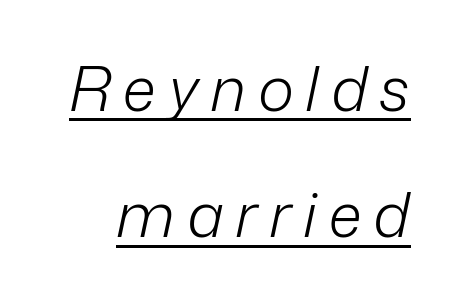
{"italic": "yes", "lean": "right", "slant_degrees": 12, "bold": "no", "weight": "light", "width": "normal", "stroke_contrast": "low", "x_height": "medium", "monospaced": "no", "underline": "yes", "line_spacing": "loose", "line_spacing_ratio": 2.04, "glyph_px": 62}
